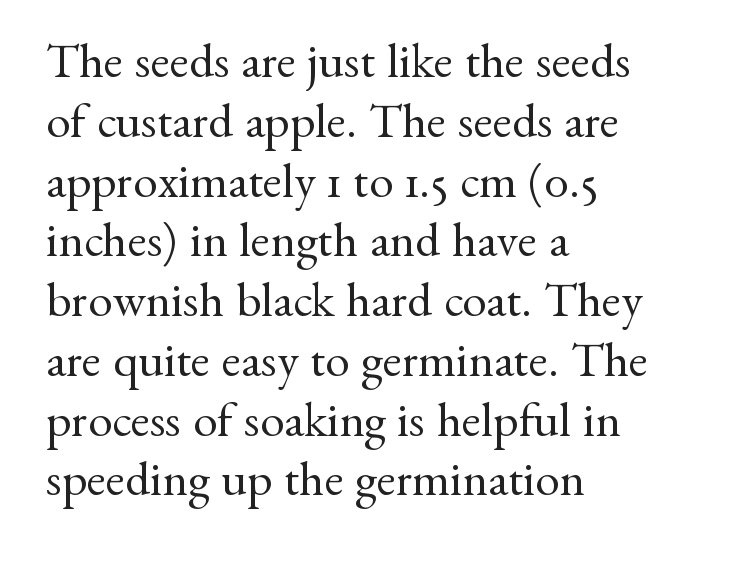
Proportional: the letters do not fall into vertical columns. Posture: upright roman. Think standard paragraph weight, or any step lighter than that. Letter spacing: default.
